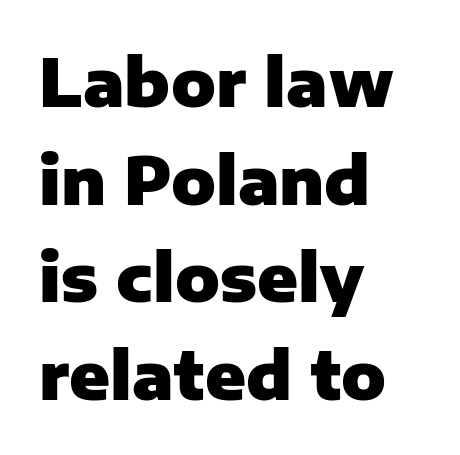
{"serif": "no", "italic": "no", "bold": "yes", "weight": "heavy", "width": "normal", "stroke_contrast": "low", "x_height": "medium", "monospaced": "no", "underline": "no", "align": "left", "line_spacing": "normal", "line_spacing_ratio": 1.48, "letter_spacing": "normal", "letter_spacing_em": 0.0, "glyph_px": 66}
